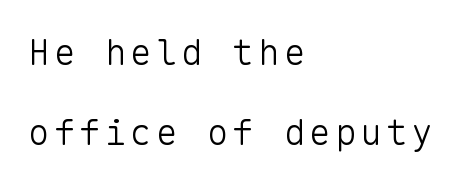
Q: Is the text bold? A: No.
Q: Is the text italic (slanted)? A: No, it is upright.
Q: Is the typeface a serif or a sans-serif typeface? A: Sans-serif.
Q: Is the text underlined? A: No.
Q: How is the paragraph aligned? A: Left-aligned.
Q: Is the spacing between lines tight, normal or loose? A: Loose.
Q: Width (condensed, normal, or wide)? A: Normal.
Q: Stroke contrast? A: Low.
Q: x-height? A: Medium.
Q: Monospaced? A: Yes.
